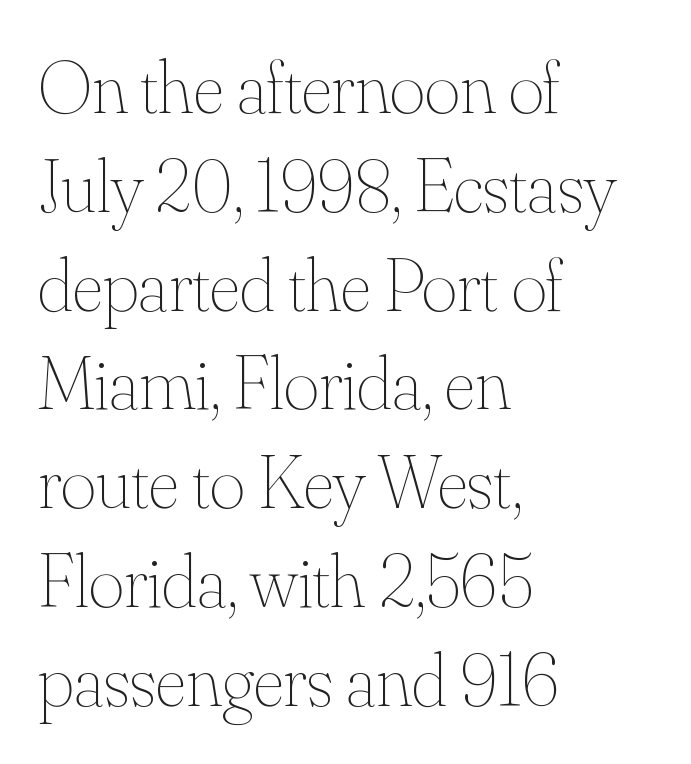
Q: Is the text bold? A: No.
Q: Is the text italic (slanted)? A: No, it is upright.
Q: Is the text underlined? A: No.
Q: How is the paragraph aligned? A: Left-aligned.
Q: Is the spacing between letters normal or unusually wide? A: Normal.
Q: Is the spacing between lines tight, normal or loose? A: Normal.
Q: Width (condensed, normal, or wide)? A: Normal.
Q: Stroke contrast? A: Medium.
Q: x-height? A: Small.
Q: Monospaced? A: No.
